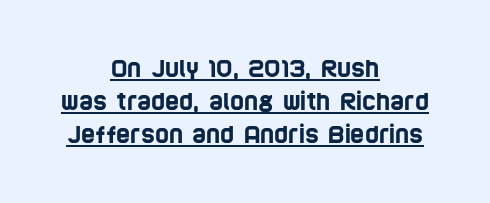
{"underline": "yes", "align": "center", "line_spacing": "normal", "line_spacing_ratio": 1.38, "letter_spacing": "normal", "letter_spacing_em": 0.0, "glyph_px": 24}
